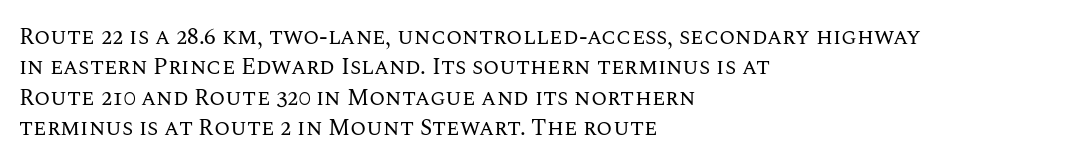
Q: Is the text bold? A: No.
Q: Is the text italic (slanted)? A: No, it is upright.
Q: Is the text underlined? A: No.
Q: How is the paragraph aligned? A: Left-aligned.
Q: Is the spacing between letters normal or unusually wide? A: Normal.
Q: Is the spacing between lines tight, normal or loose? A: Normal.
